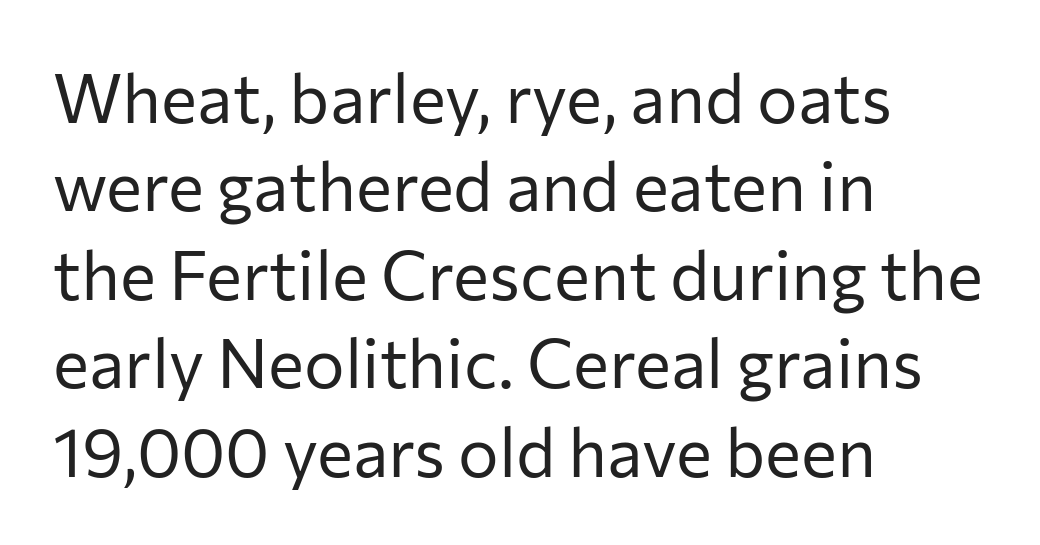
{"serif": "no", "italic": "no", "bold": "no", "weight": "regular", "width": "normal", "stroke_contrast": "low", "x_height": "medium", "monospaced": "no", "underline": "no", "align": "left", "line_spacing": "normal", "line_spacing_ratio": 1.3, "letter_spacing": "normal", "letter_spacing_em": 0.0, "glyph_px": 68}
